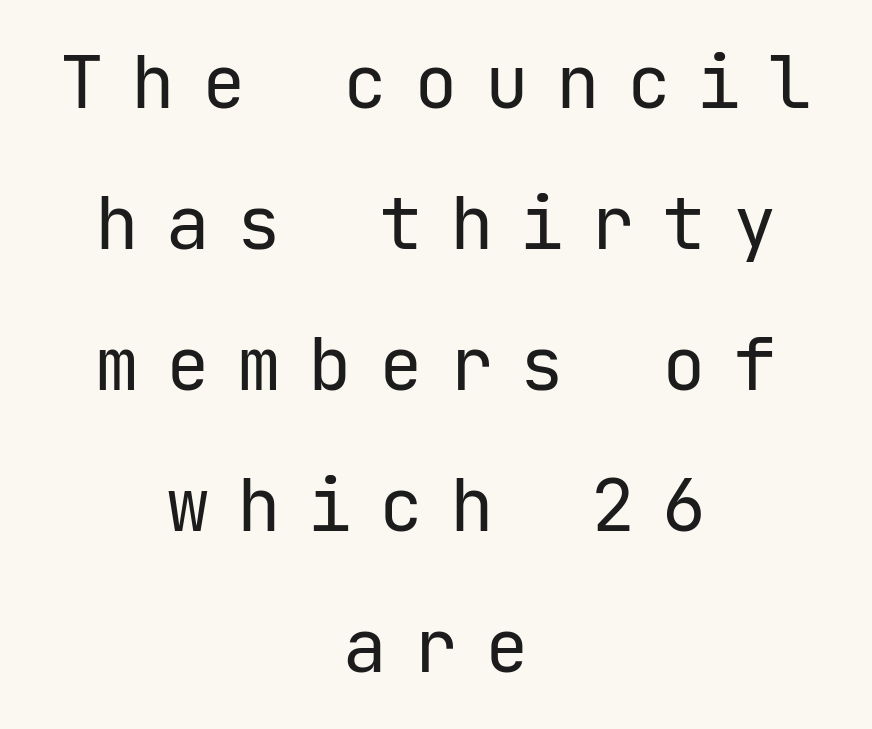
This is not heavy type; no bold has been used. Type style note: lacks serifs. Upright lettering throughout. Reading down the block, each line starts at a different indent, mirrored at its end. Note the uniform advance width — an 'i' takes as much space as an 'm'. Caption: expanded tracking, letters set apart.
